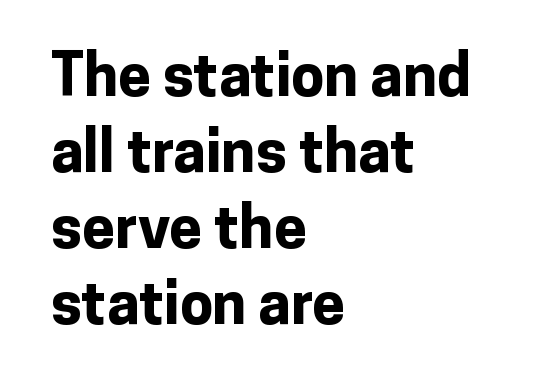
Q: Is the text bold? A: Yes.
Q: Is the text italic (slanted)? A: No, it is upright.
Q: Is the typeface a serif or a sans-serif typeface? A: Sans-serif.
Q: Is the text underlined? A: No.
Q: How is the paragraph aligned? A: Left-aligned.
Q: Is the spacing between letters normal or unusually wide? A: Normal.
Q: Is the spacing between lines tight, normal or loose? A: Normal.
Q: Width (condensed, normal, or wide)? A: Normal.
Q: Stroke contrast? A: Low.
Q: x-height? A: Medium.
Q: Monospaced? A: No.
